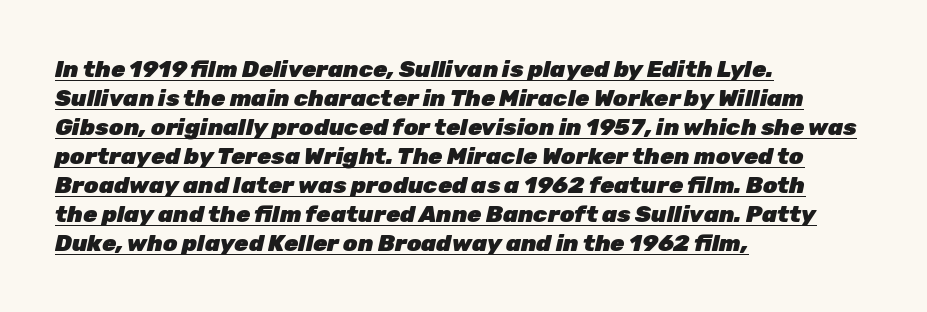
The image shows 23 px bold type, italic (leaning right); set left-aligned, normal line spacing (1.26x), normal letter spacing, underlined.
